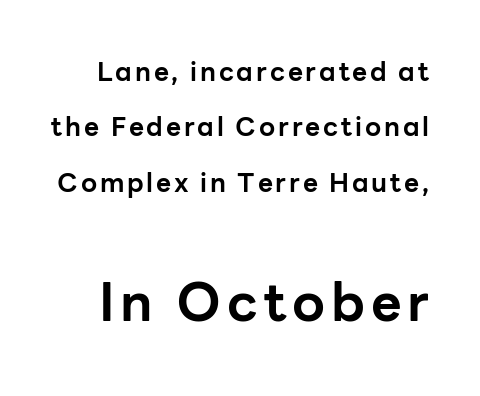
The block sitting lower on the canvas is the one with enlarged characters. Each letter keeps its own natural width here, so spacing adapts to shape. Posture: upright roman. Look at the stroke-to-counter ratio: heavy, a bold. Typographically, this falls in the sans-serif category. Honestly, the rows look like they've been pulled way apart.
